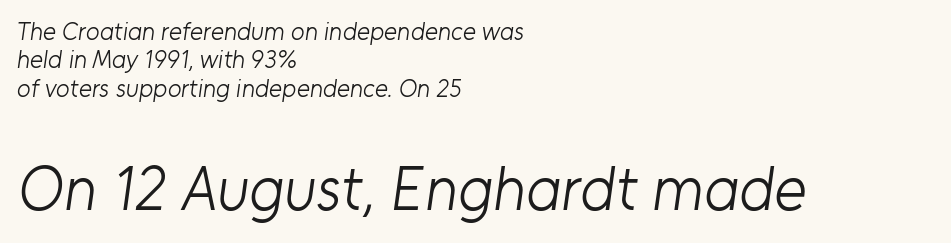
The type family on display is of the sans-serif kind. The letterforms sit shoulder to shoulder at normal distance. The strokes are not fattened; the text isn't bold. Looks like regular typesetting: each glyph gets only the width it needs. Honestly, there is no underline to notice here at all.
